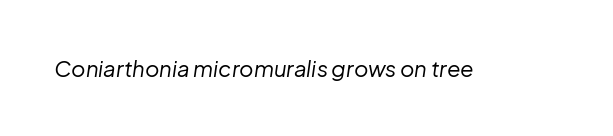
The image shows 22 px text type, italic (leaning right); set normal letter spacing, not underlined.
